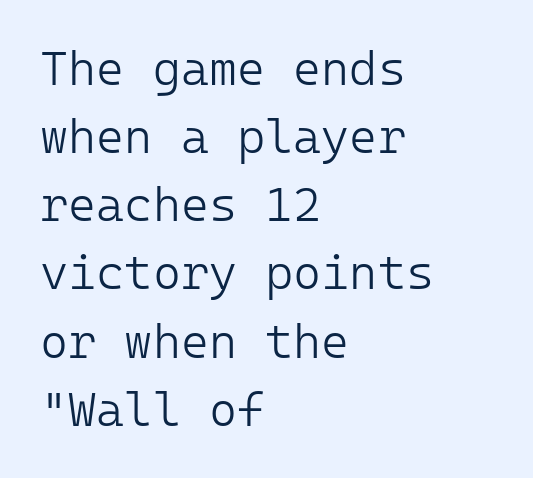
Each letter's strokes conclude bluntly, with no projecting serifs. Default kerning and tracking; the words read as compact shapes. The lines are quadded left. The type sits square on the baseline with zero lean.
